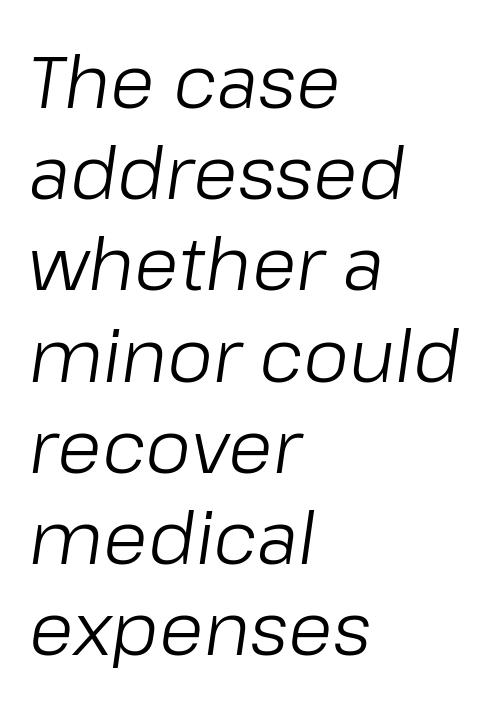
{"italic": "yes", "lean": "right", "slant_degrees": 8, "bold": "no", "weight": "light", "width": "normal", "stroke_contrast": "low", "x_height": "medium", "monospaced": "no", "underline": "no", "align": "left", "line_spacing": "normal", "line_spacing_ratio": 1.25, "letter_spacing": "normal", "letter_spacing_em": 0.0, "glyph_px": 73}
